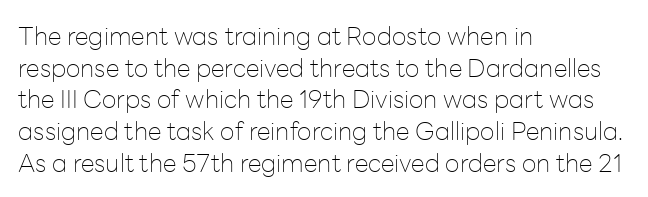
The image shows 25 px text type, upright; set left-aligned, normal line spacing (1.27x), normal letter spacing, not underlined.
